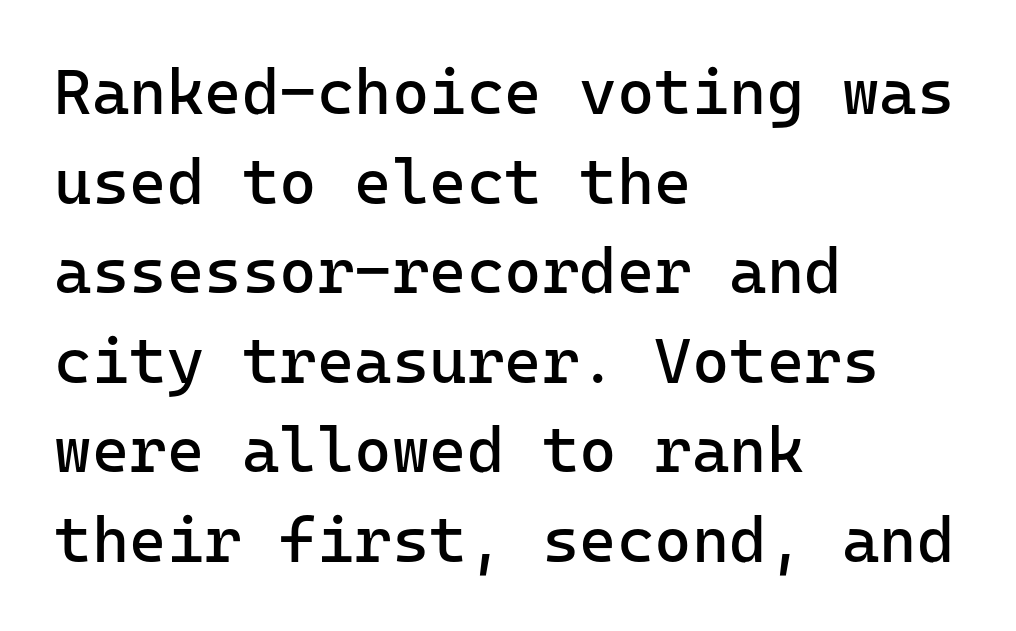
Summary of weight: not heavy and not bold. The rendering keeps characters at their native spacing. Typeset ragged right — the left edge is the straight one. Serif or sans? Sans — the stroke terminals are bare. Italic: no, the glyphs are upright roman. Unmarked baselines from the first word to the last.
